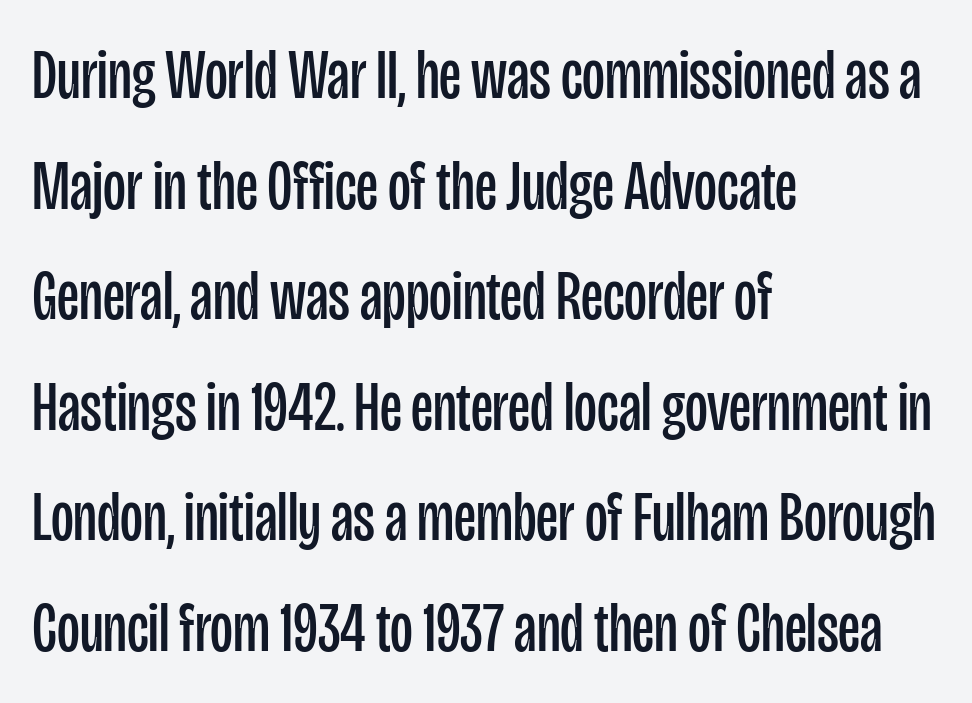
Varying glyph widths throughout — classic text-font behaviour. Rule under the text: the space is simply empty. The rendering anchors every line to the left-hand side. Vertical strokes here are truly vertical. The letters sit at their default tracking, neither squeezed nor spread.
